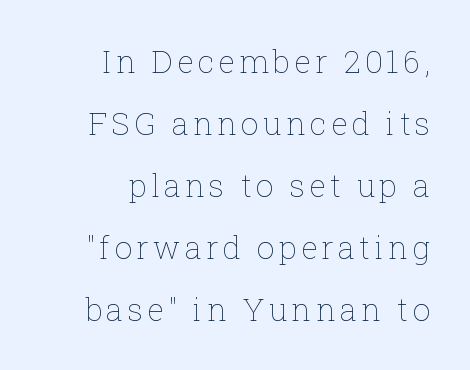
The image shows 31 px thin type, upright; set right-aligned, loose line spacing (2.0x), not underlined; low stroke contrast and a medium x-height.
